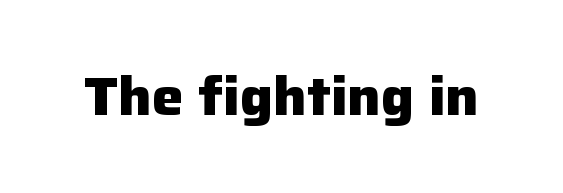
Q: Is the text bold? A: Yes.
Q: Is the text italic (slanted)? A: No, it is upright.
Q: Is the typeface a serif or a sans-serif typeface? A: Sans-serif.
Q: Is the text underlined? A: No.
Q: Is the spacing between letters normal or unusually wide? A: Normal.
Q: Width (condensed, normal, or wide)? A: Normal.
Q: Stroke contrast? A: Low.
Q: x-height? A: Medium.
Q: Monospaced? A: No.
